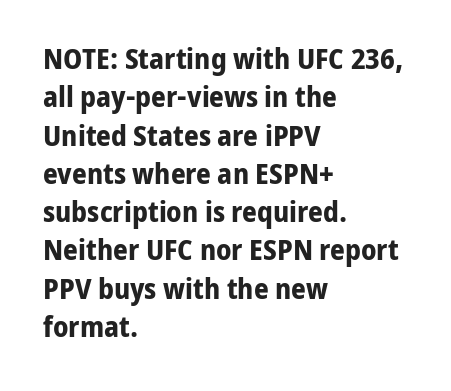
{"serif": "no", "italic": "no", "bold": "yes", "weight": "bold", "width": "normal", "stroke_contrast": "low", "x_height": "medium", "monospaced": "no", "underline": "no", "align": "left", "line_spacing": "normal", "line_spacing_ratio": 1.32, "letter_spacing": "normal", "letter_spacing_em": 0.0, "glyph_px": 29}
